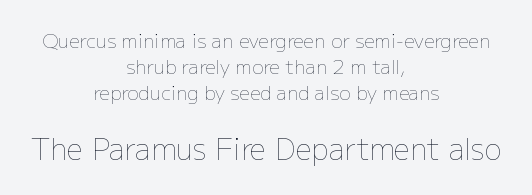
{"italic": "no", "bold": "no", "weight": "thin", "width": "normal", "stroke_contrast": "low", "x_height": "medium", "monospaced": "no", "underline": "no", "align": "center", "line_spacing": "normal", "line_spacing_ratio": 1.37, "letter_spacing": "normal", "letter_spacing_em": 0.0, "larger_block": "second", "size_ratio": 1.53, "glyph_px": 29}
